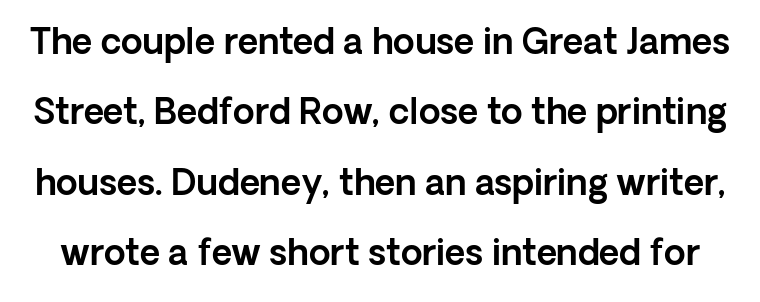
Q: Is the text italic (slanted)? A: No, it is upright.
Q: Is the typeface a serif or a sans-serif typeface? A: Sans-serif.
Q: Is the text underlined? A: No.
Q: Is the spacing between letters normal or unusually wide? A: Normal.
Q: Is the spacing between lines tight, normal or loose? A: Loose.
Q: Width (condensed, normal, or wide)? A: Normal.
Q: x-height? A: Medium.
Q: Monospaced? A: No.
